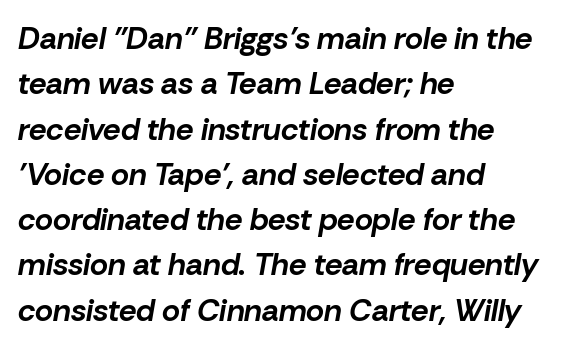
The image shows 31 px bold type, italic (leaning right); set left-aligned, normal line spacing (1.46x), normal letter spacing, not underlined; low stroke contrast and a medium x-height.
